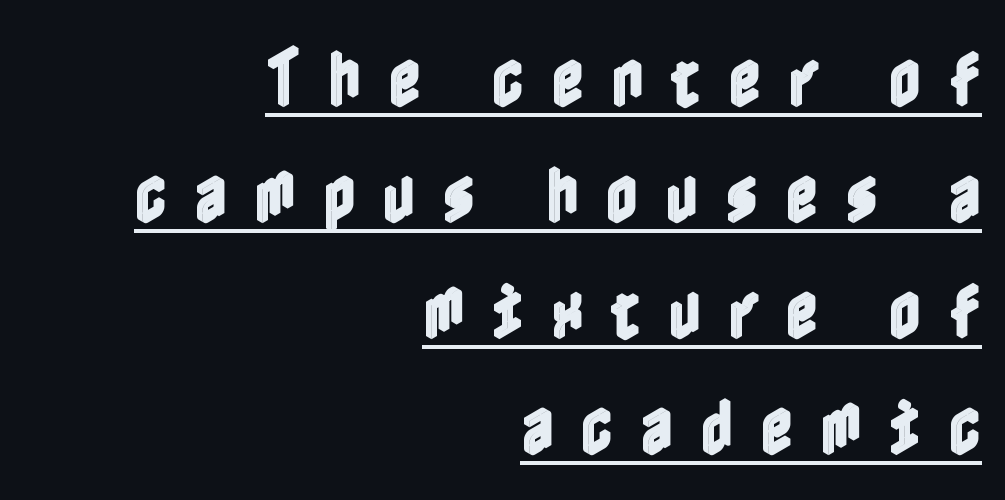
These lines have a slow, spaced-out rhythm from letter to letter. Compared with undecorated copy, this sample adds a rule below the words. The paragraph has a hard right edge and a soft left edge. When letters stand straight like this, we call the style roman or upright.
